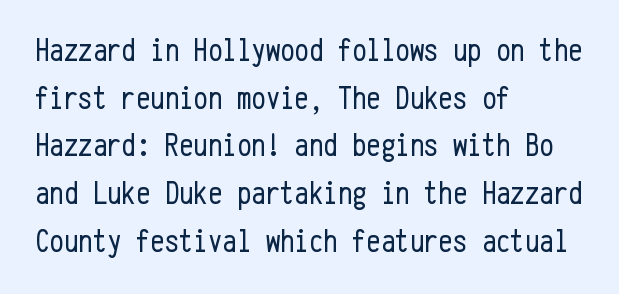
Q: Is the text bold? A: No.
Q: Is the text italic (slanted)? A: No, it is upright.
Q: Is the typeface a serif or a sans-serif typeface? A: Sans-serif.
Q: Is the text underlined? A: No.
Q: How is the paragraph aligned? A: Left-aligned.
Q: Is the spacing between letters normal or unusually wide? A: Normal.
Q: Is the spacing between lines tight, normal or loose? A: Normal.
Q: Width (condensed, normal, or wide)? A: Condensed.
Q: Stroke contrast? A: Low.
Q: x-height? A: Medium.
Q: Monospaced? A: Yes.
